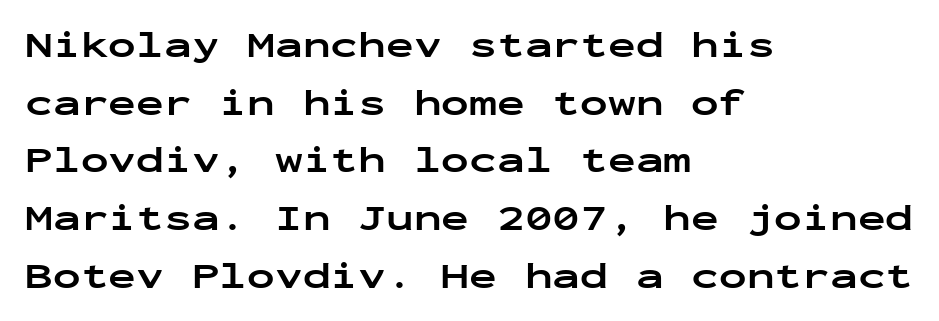
The image shows 37 px bold, wide sans-serif type, upright, monospaced; set left-aligned, normal line spacing (1.56x), normal letter spacing, not underlined; low stroke contrast and a medium x-height.
